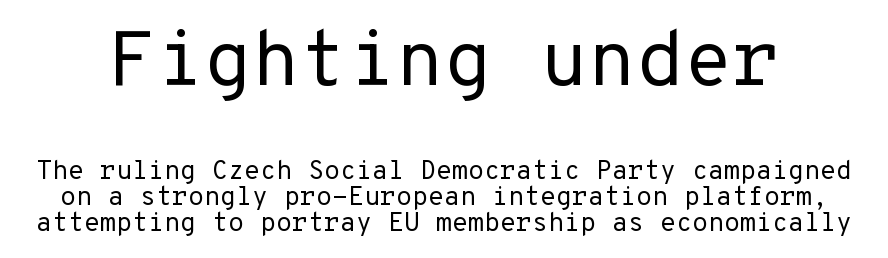
The image shows 78 px regular-weight sans-serif type, upright; set tight line spacing (1.0x), normal letter spacing, not underlined; the first (top) block is 3.0x larger; low stroke contrast and a medium x-height.
